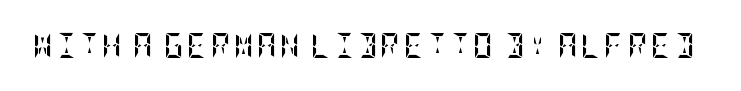
{"italic": "no", "bold": "yes", "underline": "no", "glyph_px": 25}
